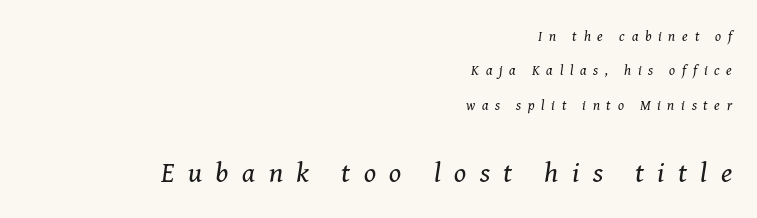
The image shows 28 px regular-weight serif type, italic (leaning right); set right-aligned, loose line spacing (2.46x), unusually wide letter spacing (+0.48 em), not underlined; the second (bottom) block is 2.0x larger; medium stroke contrast and a medium x-height.
